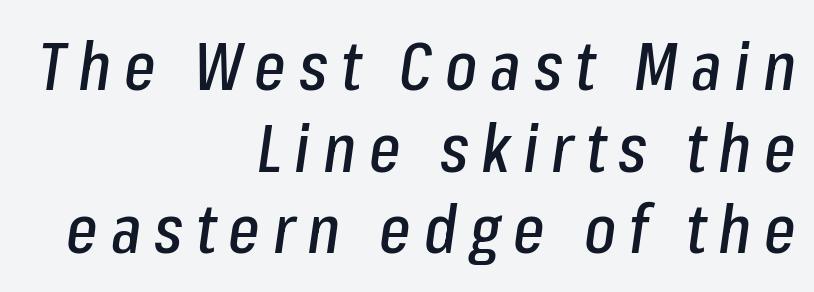
Q: Is the text italic (slanted)? A: Yes, it leans right by about 8 degrees.
Q: Is the text underlined? A: No.
Q: How is the paragraph aligned? A: Right-aligned.
Q: Width (condensed, normal, or wide)? A: Condensed.
Q: Stroke contrast? A: Low.
Q: x-height? A: Medium.
Q: Monospaced? A: No.
